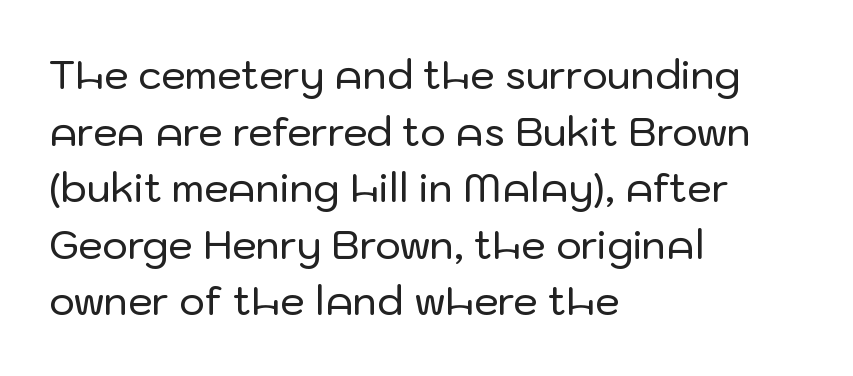
{"serif": "no", "italic": "no", "width": "normal", "stroke_contrast": "low", "x_height": "medium", "monospaced": "no", "underline": "no", "align": "left", "line_spacing": "normal", "line_spacing_ratio": 1.45, "letter_spacing": "normal", "letter_spacing_em": 0.0, "glyph_px": 39}
